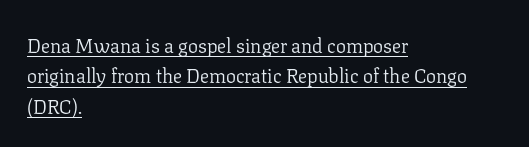
{"italic": "no", "bold": "no", "underline": "yes", "align": "left", "line_spacing": "normal", "line_spacing_ratio": 1.52, "letter_spacing": "normal", "letter_spacing_em": 0.0, "glyph_px": 20}
